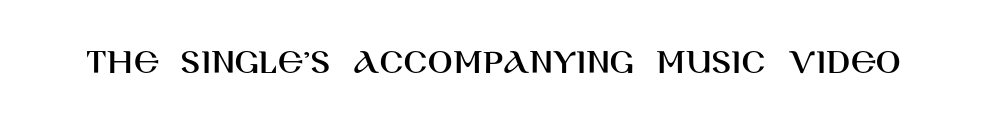
Inter-character spacing is left at the font's built-in metrics. Type style note: lacks serifs. Nobody drew a line under any word here. Note the varied advance widths — an 'i' is clearly narrower than an 'm'. Posture: upright roman.
